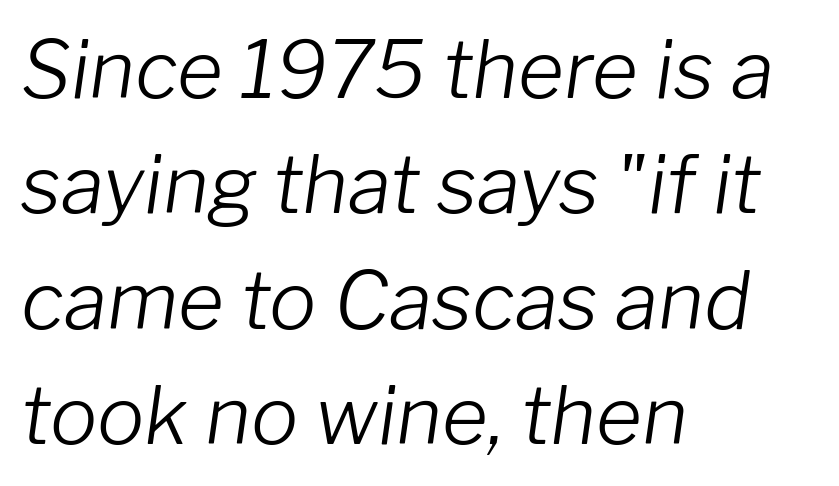
{"italic": "yes", "lean": "right", "slant_degrees": 8, "bold": "no", "weight": "light", "width": "normal", "stroke_contrast": "low", "x_height": "medium", "monospaced": "no", "underline": "no", "align": "left", "line_spacing": "normal", "line_spacing_ratio": 1.46, "letter_spacing": "normal", "letter_spacing_em": 0.0, "glyph_px": 79}
